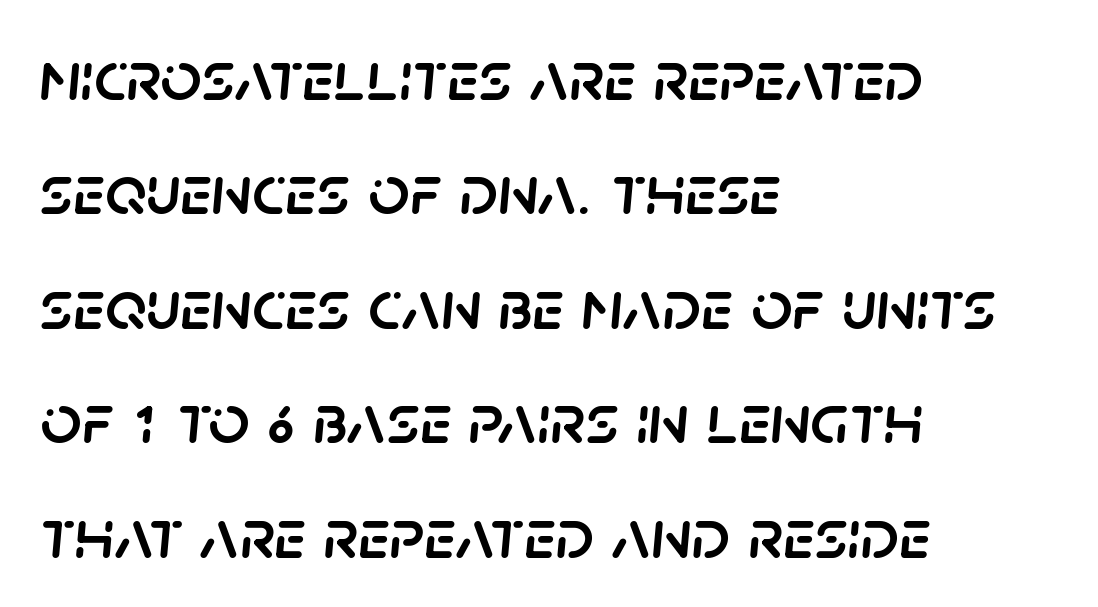
The image shows 72 px text type, italic (leaning right); set left-aligned, normal line spacing (1.59x), normal letter spacing, not underlined; low stroke contrast and a large x-height.
